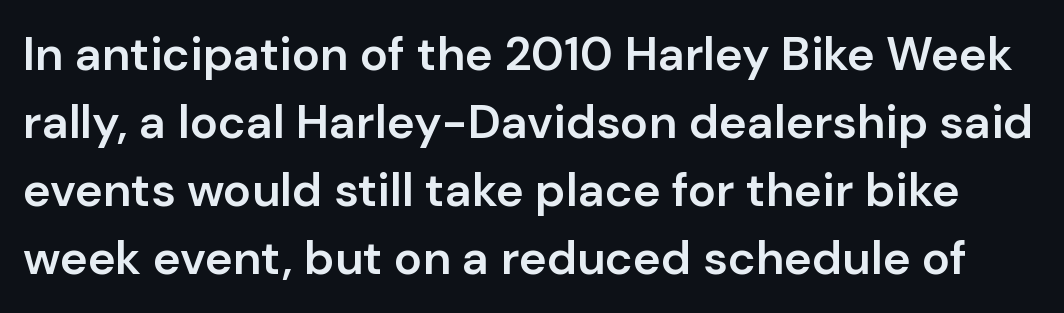
The vertical gap from one line to the next is medium. Students, note that the glyphs here touch the page at normal intervals. Looks like regular typesetting: each glyph gets only the width it needs. This rendering employs a face without finishing strokes, i.e., a sans-serif.
